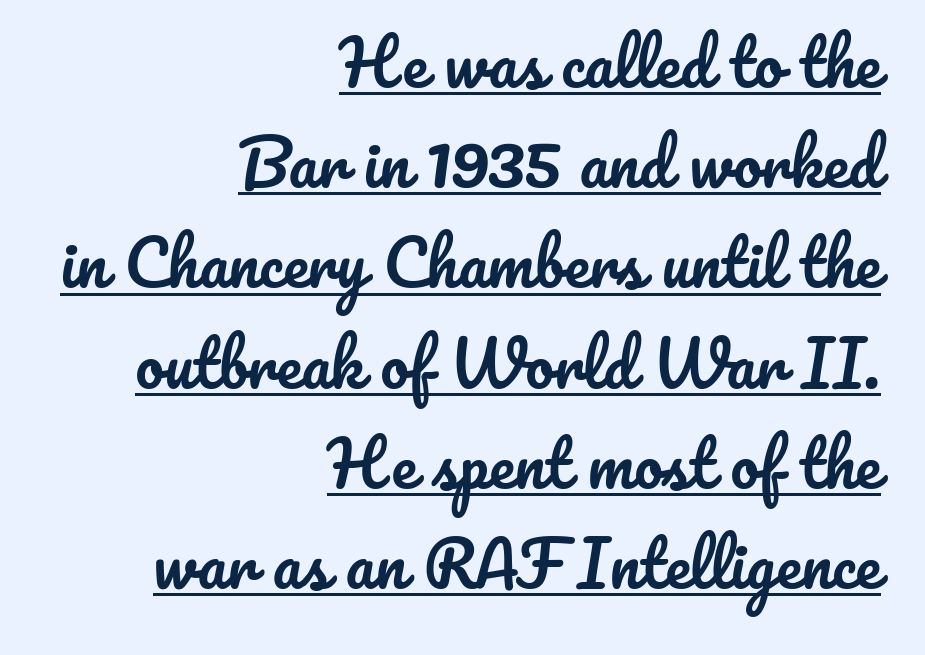
The image shows 63 px text type; set right-aligned, normal line spacing (1.59x), normal letter spacing, underlined; low stroke contrast and a small x-height.
